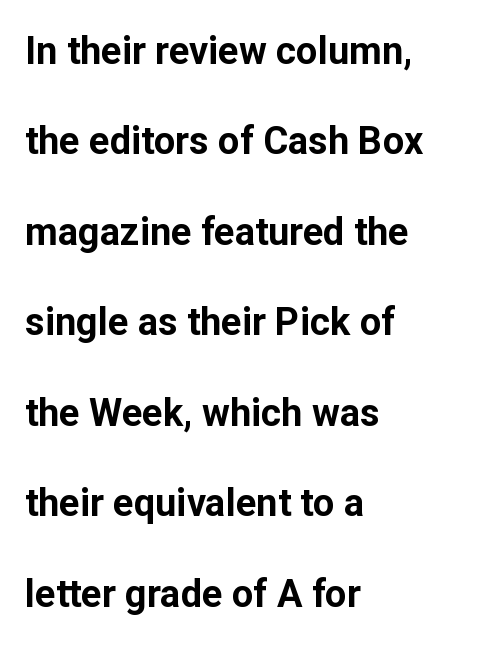
{"serif": "no", "italic": "no", "bold": "yes", "weight": "bold", "width": "normal", "stroke_contrast": "low", "x_height": "medium", "monospaced": "no", "underline": "no", "align": "left", "line_spacing": "loose", "line_spacing_ratio": 2.38, "letter_spacing": "normal", "letter_spacing_em": 0.0, "glyph_px": 38}
